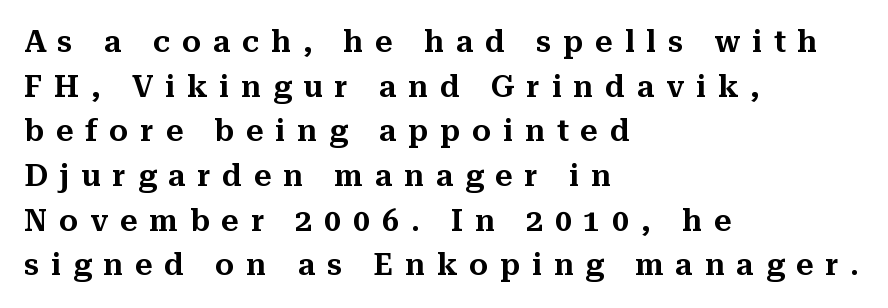
Q: Is the text italic (slanted)? A: No, it is upright.
Q: Is the typeface a serif or a sans-serif typeface? A: Serif.
Q: Is the text underlined? A: No.
Q: How is the paragraph aligned? A: Left-aligned.
Q: Is the spacing between letters normal or unusually wide? A: Unusually wide.
Q: Is the spacing between lines tight, normal or loose? A: Normal.
Q: Width (condensed, normal, or wide)? A: Normal.
Q: Stroke contrast? A: Medium.
Q: x-height? A: Medium.
Q: Monospaced? A: No.
